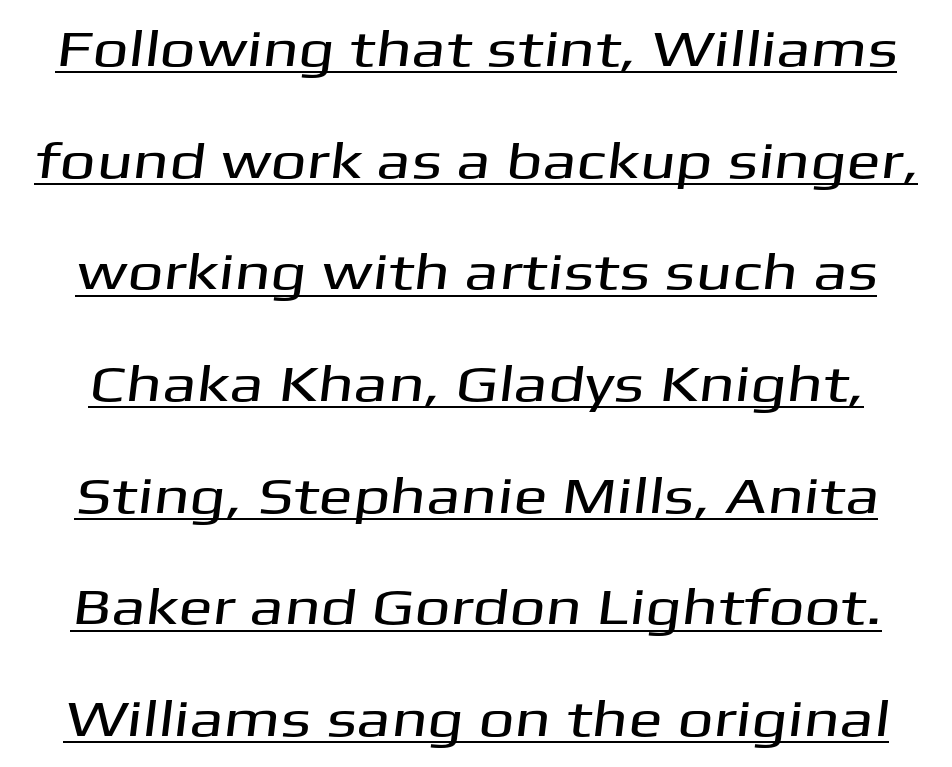
The image shows 51 px wide sans-serif type; set loose line spacing (2.19x), normal letter spacing, underlined; medium stroke contrast and a medium x-height.
